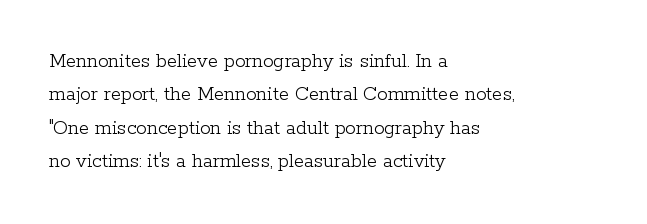
The image shows 21 px text type, upright; set left-aligned, normal line spacing (1.59x), normal letter spacing, not underlined.
